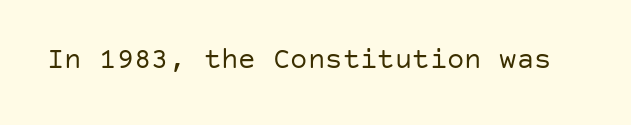
Q: Is the text bold? A: No.
Q: Is the text italic (slanted)? A: No, it is upright.
Q: Is the typeface a serif or a sans-serif typeface? A: Sans-serif.
Q: Is the text underlined? A: No.
Q: Is the spacing between letters normal or unusually wide? A: Normal.
Q: Width (condensed, normal, or wide)? A: Normal.
Q: Stroke contrast? A: Low.
Q: x-height? A: Large.
